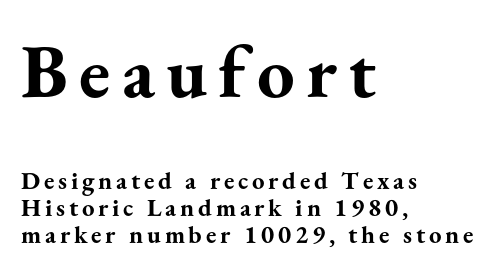
Q: Is the text bold? A: Yes.
Q: Is the text italic (slanted)? A: No, it is upright.
Q: Is the typeface a serif or a sans-serif typeface? A: Serif.
Q: Is the text underlined? A: No.
Q: How is the paragraph aligned? A: Left-aligned.
Q: Is the spacing between lines tight, normal or loose? A: Tight.
Q: Which block of text is set in a larger size, the first (top) or the second (bottom)? A: The first (top) one.
Q: Width (condensed, normal, or wide)? A: Normal.
Q: Stroke contrast? A: Medium.
Q: x-height? A: Small.
Q: Monospaced? A: No.
